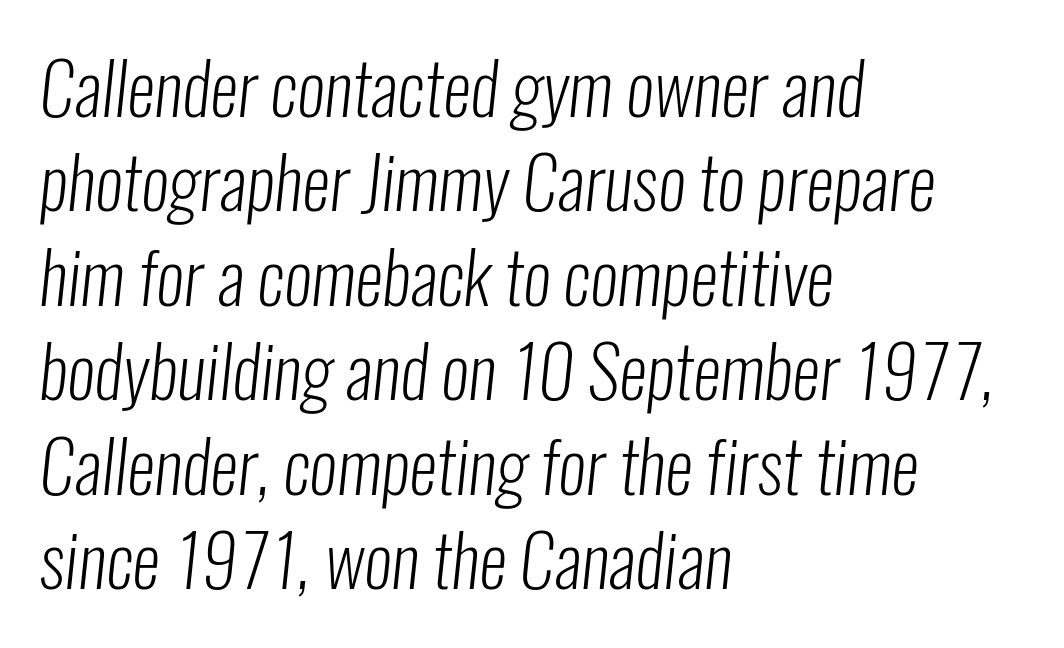
{"serif": "no", "bold": "no", "weight": "light", "width": "condensed", "stroke_contrast": "low", "x_height": "medium", "monospaced": "no", "underline": "no", "align": "left", "line_spacing": "normal", "line_spacing_ratio": 1.33, "letter_spacing": "normal", "letter_spacing_em": 0.0, "glyph_px": 71}
